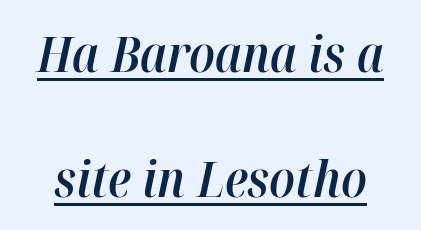
What stands out about the letter spacing? Nothing — it is the standard amount. Each glyph is drawn with semibold strokes, heavier than normal yet not fully bold. These characters rest on top of a visible drawn line. The face used here has a pronounced slope to its letters. Here the designer chose a conventional face with non-uniform glyph widths. The vertical gap from one line to the next is large.
